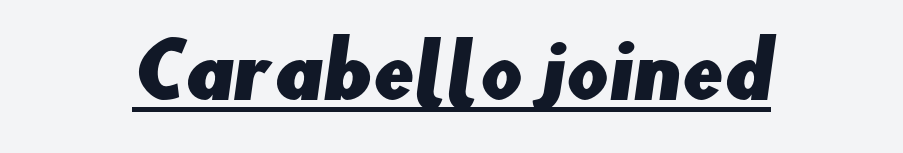
Q: Is the typeface a serif or a sans-serif typeface? A: Sans-serif.
Q: Is the text underlined? A: Yes.
Q: Is the spacing between letters normal or unusually wide? A: Normal.
Q: Width (condensed, normal, or wide)? A: Normal.
Q: Stroke contrast? A: Low.
Q: x-height? A: Small.
Q: Monospaced? A: No.
